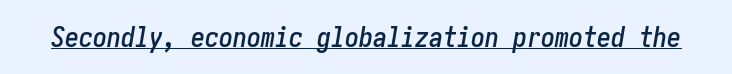
Q: Is the text italic (slanted)? A: Yes, it leans right by about 10 degrees.
Q: Is the text underlined? A: Yes.
Q: Is the spacing between letters normal or unusually wide? A: Normal.
Q: Width (condensed, normal, or wide)? A: Condensed.
Q: Stroke contrast? A: Low.
Q: x-height? A: Medium.
